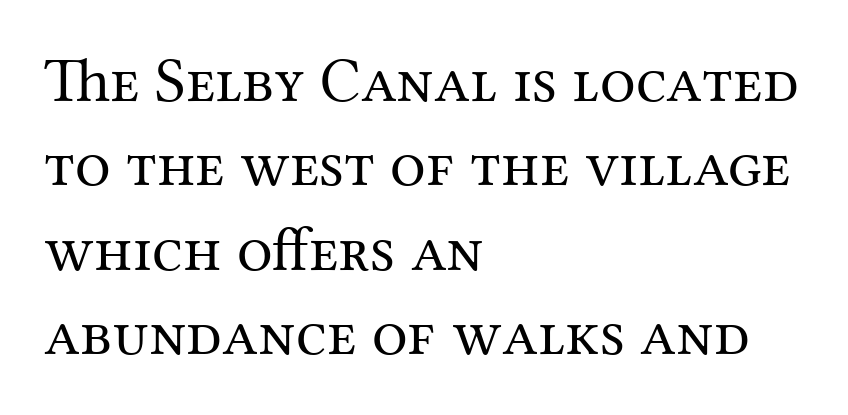
The image shows 63 px regular-weight serif type, upright; set left-aligned, normal line spacing (1.34x), normal letter spacing, not underlined; medium stroke contrast and a medium x-height.
